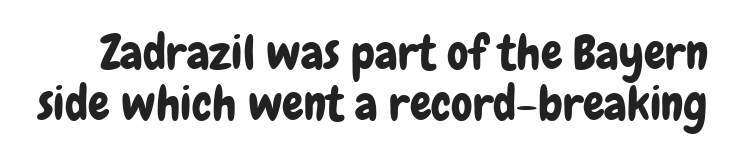
The area under the type is left untouched. This rendering leaves character spacing at its baseline value. Upright lettering throughout. The glyphs in this specimen are sans serif.
